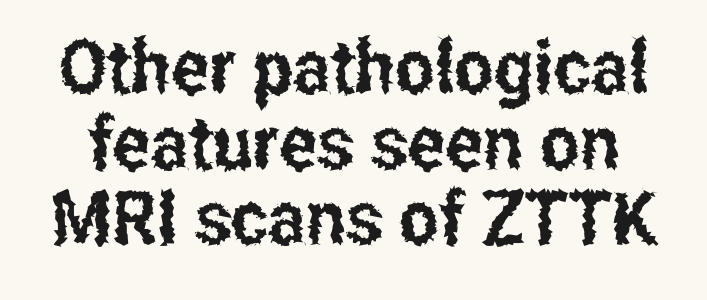
The image shows 75 px condensed sans-serif type, upright; set tight line spacing (1.01x), normal letter spacing, not underlined; low stroke contrast and a medium x-height.
